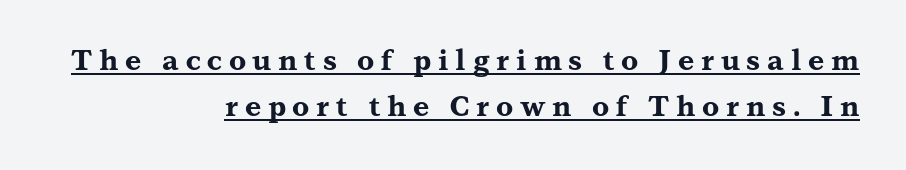
The image shows 28 px bold, wide serif type, upright; set right-aligned, normal line spacing (1.65x), unusually wide letter spacing (+0.24 em), underlined; medium stroke contrast and a medium x-height.
